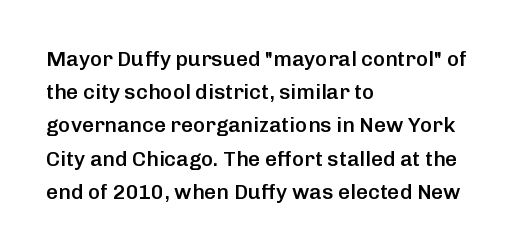
A typesetter would call this zero additional tracking. The foot of each line stays bare and open. Whoever set this chose a conventional vertical rhythm. Short and long lines alike share a common starting point at left. Stems and bowls a touch heavier than normal — semibold. The lettering stays uniformly vertical, giving the passage a roman look.
